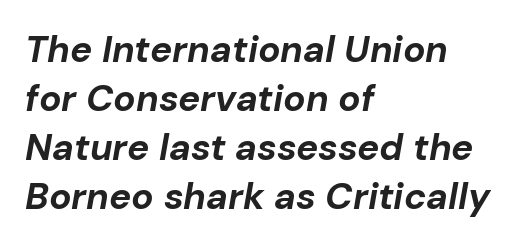
The image shows 37 px bold type, italic (leaning right); set left-aligned, normal line spacing (1.32x), normal letter spacing, not underlined; low stroke contrast and a medium x-height.
